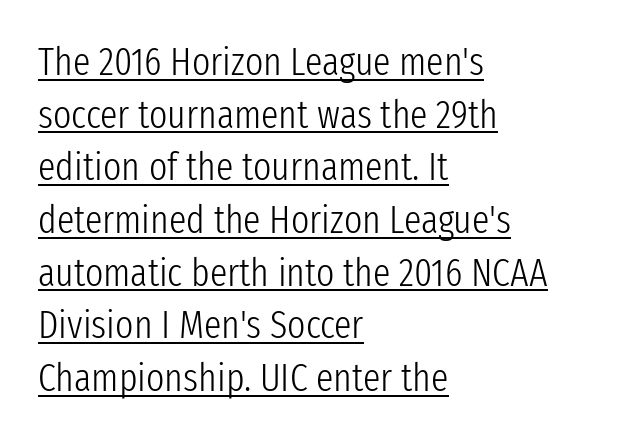
The rendering anchors every line to the left-hand side. It's the straight-up-and-down kind of type. Honestly, the letter spacing is just normal — you wouldn't notice it. Each line of the rendering has a horizontal stroke beneath the glyphs. These lines are rendered in a variable-pitch font.
